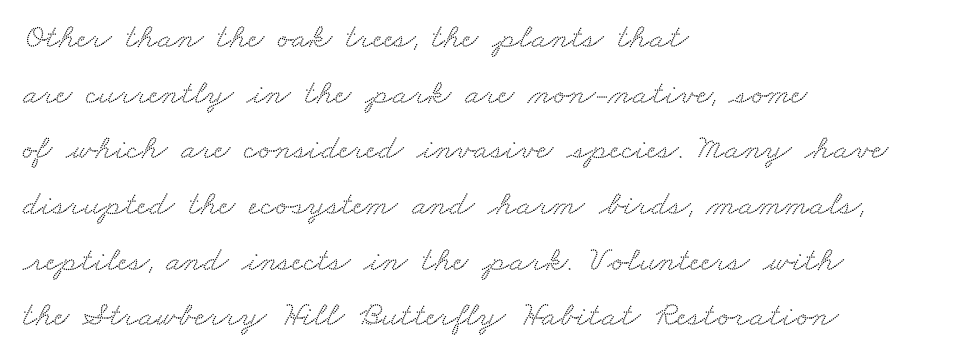
The image shows 35 px wide serif type; set left-aligned, normal line spacing (1.59x), normal letter spacing, not underlined; medium stroke contrast and a small x-height.
